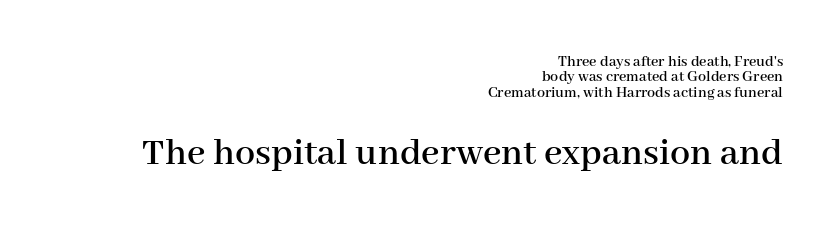
The image shows 40 px serif type, upright; set right-aligned, tight line spacing (0.96x), normal letter spacing, not underlined; the second (bottom) block is 2.5x larger; high stroke contrast and a medium x-height.
